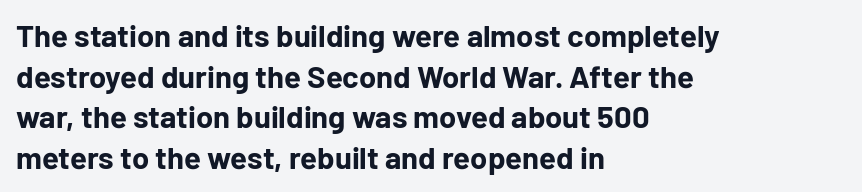
The image shows 31 px bold sans-serif type, upright; set left-aligned, normal line spacing (1.31x), normal letter spacing, not underlined; low stroke contrast and a medium x-height.
